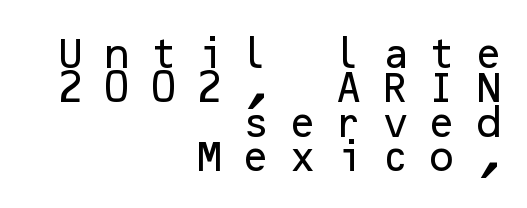
Observe the absence of serifs on each vertical stroke in this sample. Line spacing here is tight. The passage shown has open, widely tracked lettering throughout. Layout note: lines flush right.
